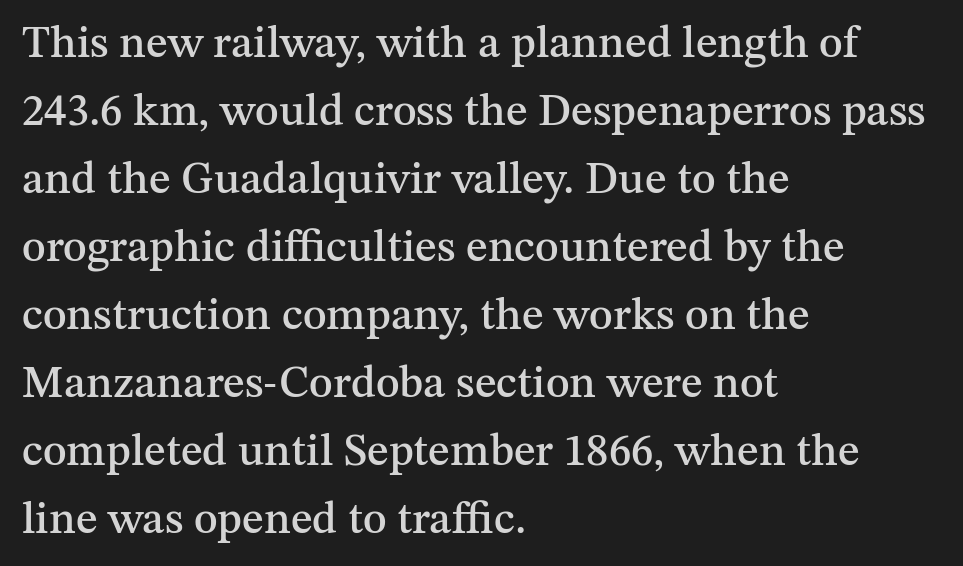
The typography opts for an upright posture over an oblique one. Teacher's note: observe the even left margin — that is flush-left alignment. Proportional: the letters do not fall into vertical columns. The block of text has a typical density, with ordinary space between rows. Small tapered or slab feet sit at the stroke ends, so this counts as serif. Only glyphs here, with clear space below each row.
